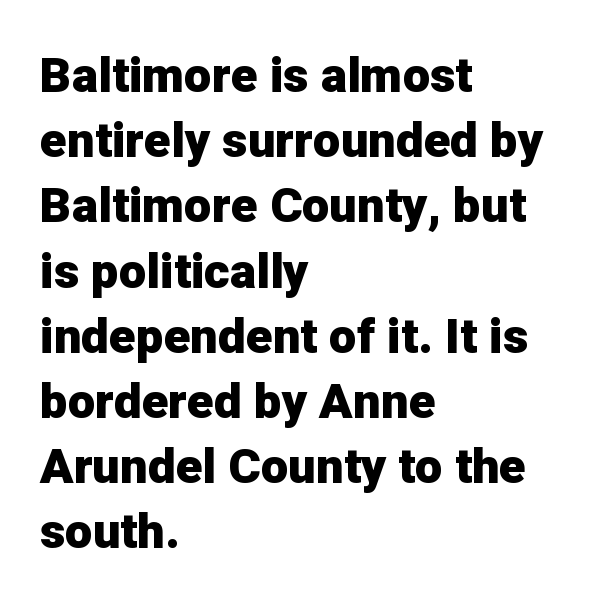
Q: Is the text bold? A: Yes.
Q: Is the text italic (slanted)? A: No, it is upright.
Q: Is the typeface a serif or a sans-serif typeface? A: Sans-serif.
Q: Is the text underlined? A: No.
Q: How is the paragraph aligned? A: Left-aligned.
Q: Is the spacing between letters normal or unusually wide? A: Normal.
Q: Is the spacing between lines tight, normal or loose? A: Normal.
Q: Width (condensed, normal, or wide)? A: Normal.
Q: Stroke contrast? A: Low.
Q: x-height? A: Medium.
Q: Monospaced? A: No.
